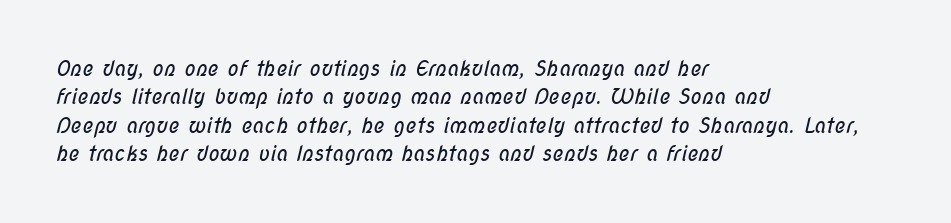
The image shows 21 px text type; set left-aligned, normal line spacing (1.35x), normal letter spacing, not underlined.
